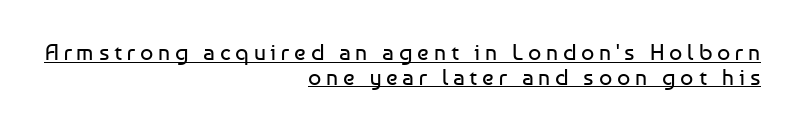
The paragraph shown leans on its right margin. This sample carries an underscore along the baseline area. The passage shown has open, widely tracked lettering throughout. The rendering uses a small line-height, squeezing the rows. Compared with a typical body face, this is equally light or lighter still. It's the straight-up-and-down kind of type.
